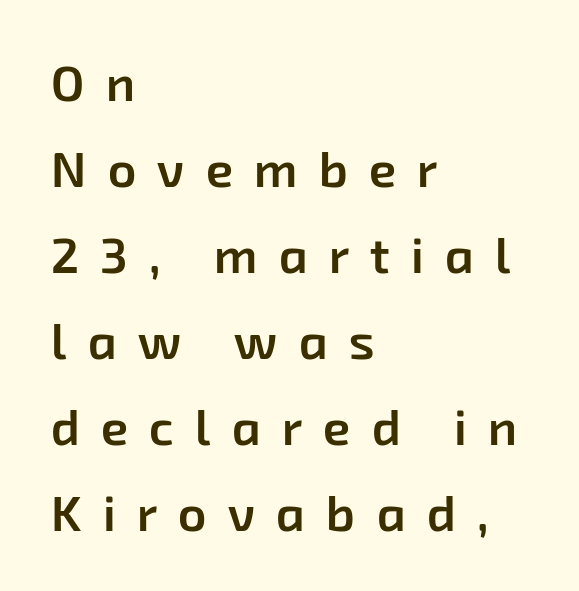
The image shows 50 px semibold sans-serif type; set left-aligned, line spacing 1.72x, unusually wide letter spacing (+0.42 em), not underlined; low stroke contrast and a medium x-height.
